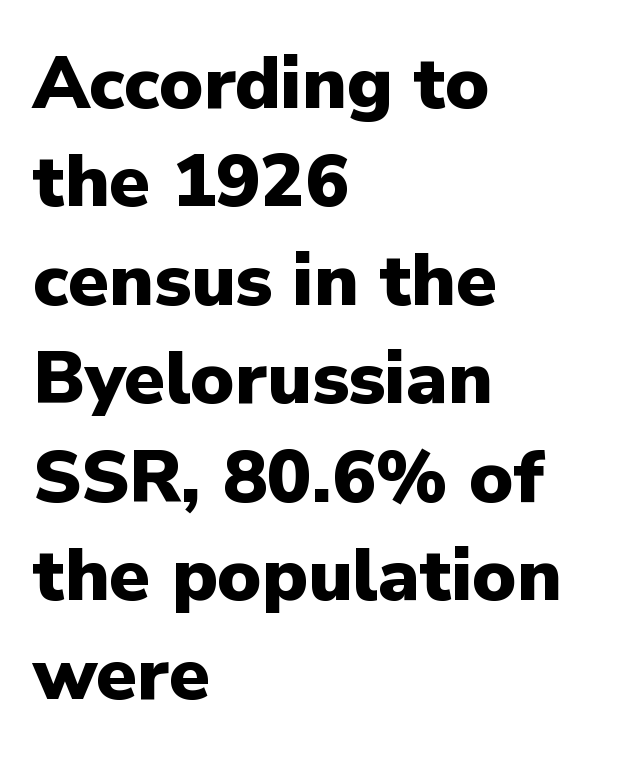
Q: Is the text bold? A: Yes.
Q: Is the text italic (slanted)? A: No, it is upright.
Q: Is the typeface a serif or a sans-serif typeface? A: Sans-serif.
Q: Is the text underlined? A: No.
Q: How is the paragraph aligned? A: Left-aligned.
Q: Is the spacing between letters normal or unusually wide? A: Normal.
Q: Is the spacing between lines tight, normal or loose? A: Normal.
Q: Width (condensed, normal, or wide)? A: Normal.
Q: Stroke contrast? A: Low.
Q: x-height? A: Medium.
Q: Monospaced? A: No.
